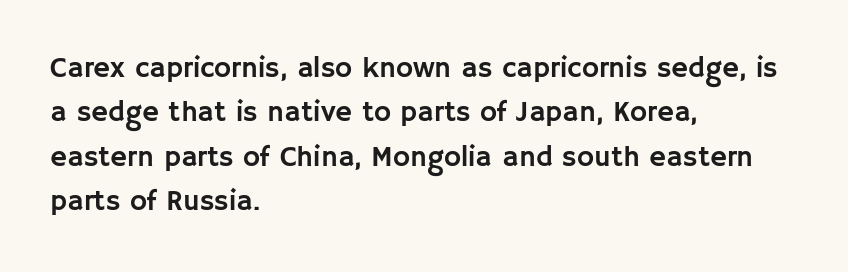
Q: Is the text italic (slanted)? A: No, it is upright.
Q: Is the typeface a serif or a sans-serif typeface? A: Sans-serif.
Q: Is the text underlined? A: No.
Q: How is the paragraph aligned? A: Left-aligned.
Q: Is the spacing between letters normal or unusually wide? A: Normal.
Q: Is the spacing between lines tight, normal or loose? A: Normal.
Q: Width (condensed, normal, or wide)? A: Normal.
Q: Stroke contrast? A: Low.
Q: x-height? A: Large.
Q: Monospaced? A: No.
